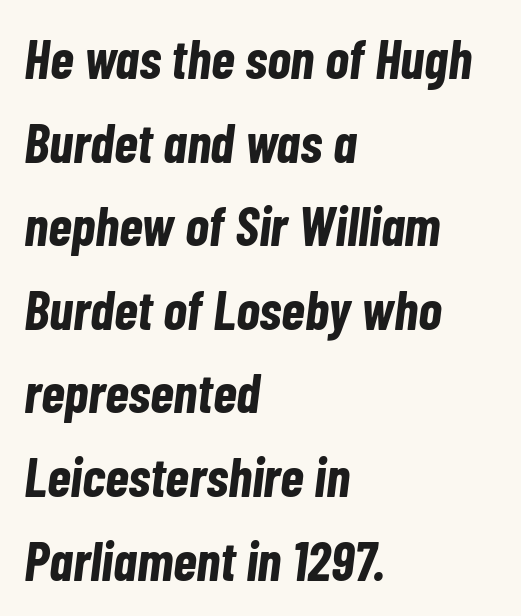
Q: Is the text bold? A: Yes.
Q: Is the text italic (slanted)? A: Yes, it leans right by about 7 degrees.
Q: Is the text underlined? A: No.
Q: How is the paragraph aligned? A: Left-aligned.
Q: Is the spacing between letters normal or unusually wide? A: Normal.
Q: Is the spacing between lines tight, normal or loose? A: Normal.
Q: Width (condensed, normal, or wide)? A: Condensed.
Q: Stroke contrast? A: Low.
Q: x-height? A: Medium.
Q: Monospaced? A: No.
